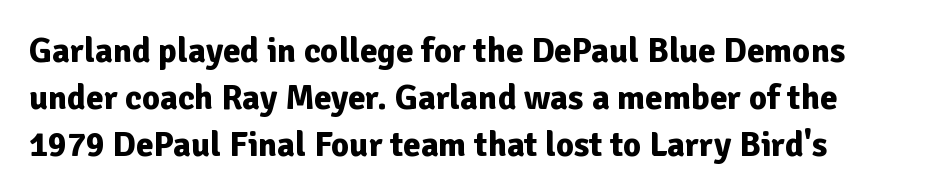
The image shows 35 px bold sans-serif type, upright; set normal line spacing (1.34x), normal letter spacing, not underlined; low stroke contrast and a medium x-height.
